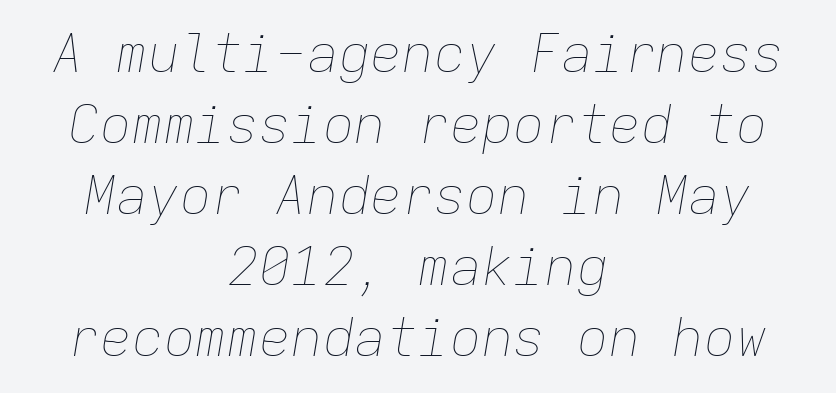
{"italic": "yes", "lean": "right", "slant_degrees": 9, "bold": "no", "weight": "thin", "width": "normal", "stroke_contrast": "low", "x_height": "medium", "monospaced": "yes", "underline": "no", "align": "center", "line_spacing": "normal", "line_spacing_ratio": 1.34, "letter_spacing": "normal", "letter_spacing_em": 0.0, "glyph_px": 53}
